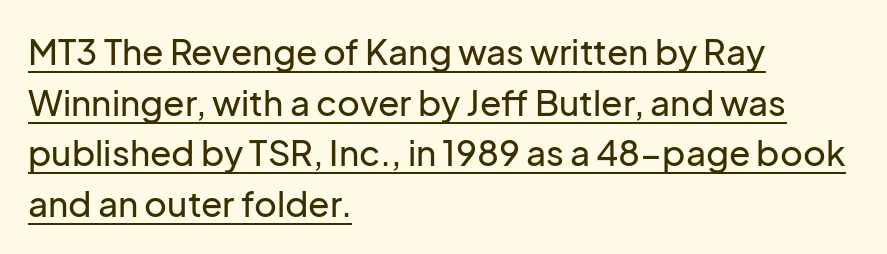
The image shows 35 px sans-serif type, upright; set left-aligned, normal line spacing (1.45x), normal letter spacing, underlined; low stroke contrast and a medium x-height.
